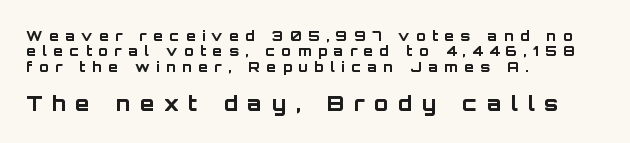
The image shows 21 px bold type, upright; set left-aligned, tight line spacing (1.09x), unusually wide letter spacing (+0.46 em), not underlined; the second (bottom) block is 1.5x larger.
